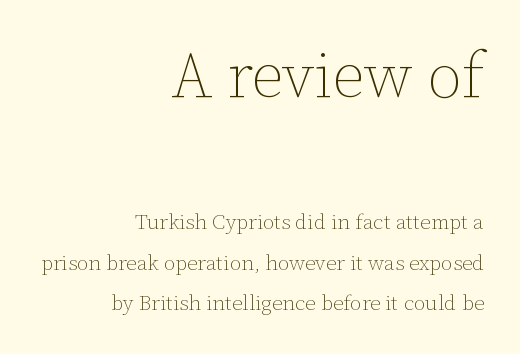
The rendering uses natural spacing where letterforms have individual widths. The cut favours lightness, reaching ordinary text weight at its darkest. The emphasis by scale lands on block number one, above. The space between consecutive lines is lavish. The foot of each line stays bare and open. Default kerning and tracking; the words read as compact shapes.
